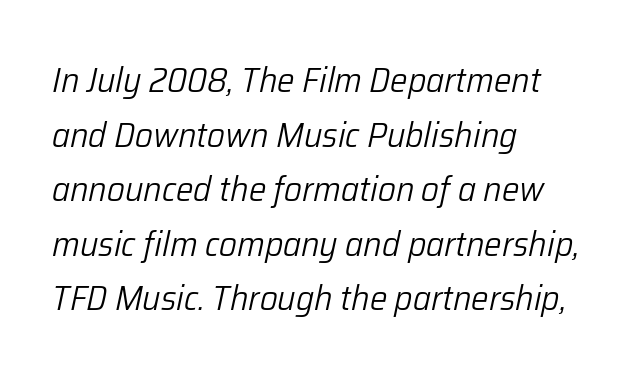
Q: Is the text bold? A: No.
Q: Is the text italic (slanted)? A: Yes, it leans right by about 12 degrees.
Q: Is the text underlined? A: No.
Q: How is the paragraph aligned? A: Left-aligned.
Q: Is the spacing between letters normal or unusually wide? A: Normal.
Q: Is the spacing between lines tight, normal or loose? A: Normal.
Q: Width (condensed, normal, or wide)? A: Normal.
Q: Stroke contrast? A: Low.
Q: x-height? A: Medium.
Q: Monospaced? A: No.
